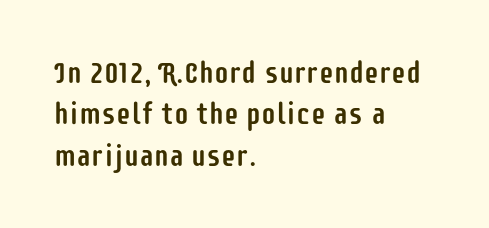
The image shows 30 px condensed sans-serif type, upright; set left-aligned, normal line spacing (1.38x), normal letter spacing, not underlined; low stroke contrast and a large x-height.
